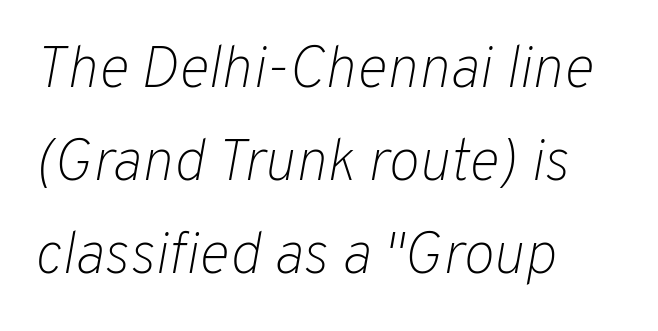
Q: Is the text bold? A: No.
Q: Is the text italic (slanted)? A: Yes, it leans right by about 10 degrees.
Q: Is the text underlined? A: No.
Q: How is the paragraph aligned? A: Left-aligned.
Q: Is the spacing between letters normal or unusually wide? A: Normal.
Q: Is the spacing between lines tight, normal or loose? A: Normal.
Q: Width (condensed, normal, or wide)? A: Normal.
Q: Stroke contrast? A: Low.
Q: x-height? A: Medium.
Q: Monospaced? A: No.
